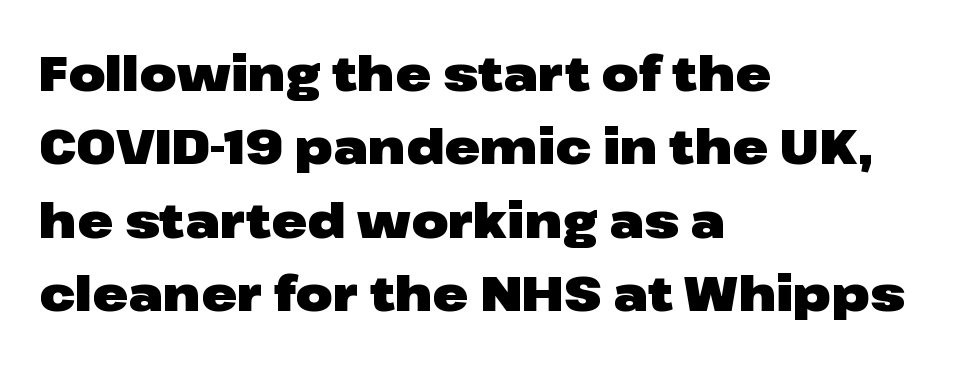
Q: Is the text bold? A: Yes.
Q: Is the text italic (slanted)? A: No, it is upright.
Q: Is the typeface a serif or a sans-serif typeface? A: Sans-serif.
Q: Is the text underlined? A: No.
Q: How is the paragraph aligned? A: Left-aligned.
Q: Is the spacing between letters normal or unusually wide? A: Normal.
Q: Is the spacing between lines tight, normal or loose? A: Normal.
Q: Width (condensed, normal, or wide)? A: Wide.
Q: Stroke contrast? A: Low.
Q: x-height? A: Medium.
Q: Monospaced? A: No.
